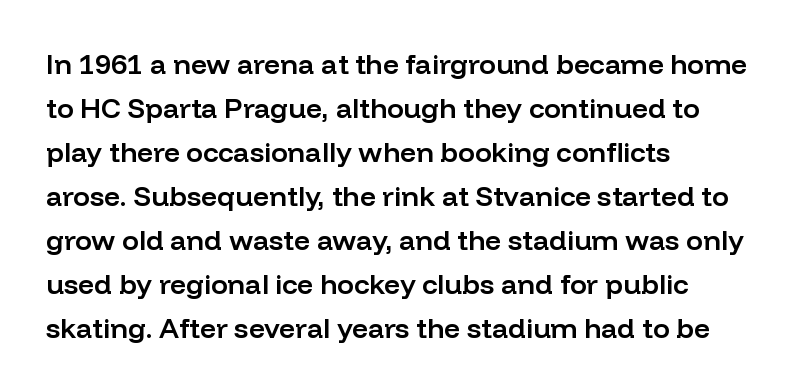
The rendering uses a semibold face; strokes are thickened but not to full bold. Each word holds together tightly as a unit, with standard inter-letter gaps. One glance says typical: line gaps are just what's usual. Casual observation: everything's shoved over to the left.
